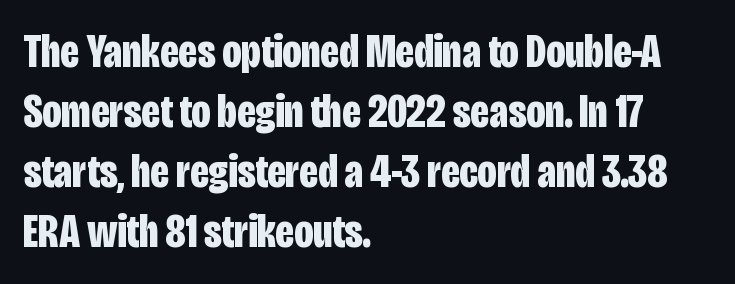
Vertical spacing — default. Stroke terminals: plain, sans-serif. You could not count columns in this text — the font is proportionally spaced. If you drew a line through each stem, it would be perfectly vertical. Is the type bold? Yes — the strokes are clearly thick and heavy. This sample uses plain, unmodified letter spacing.
